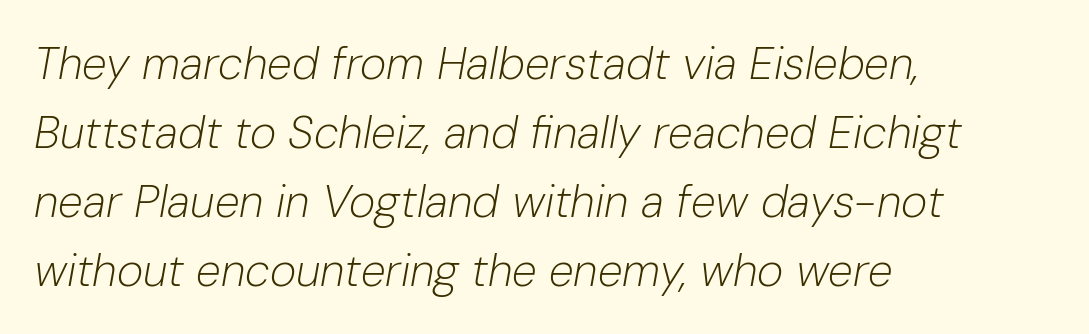
No chunkiness to these letters — they're not bold. Type without underlining. In terms of posture, this sample is oblique. Between one letter and the next there's only the usual sliver of space.
